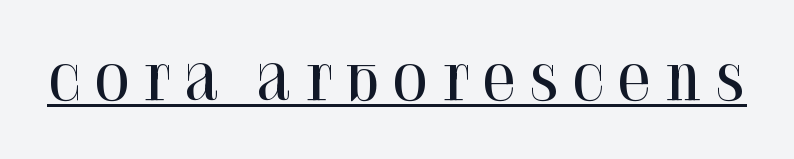
{"serif": "yes", "italic": "no", "width": "normal", "stroke_contrast": "high", "x_height": "large", "monospaced": "no", "underline": "yes", "letter_spacing": "wide", "letter_spacing_em": 0.22, "glyph_px": 46}
